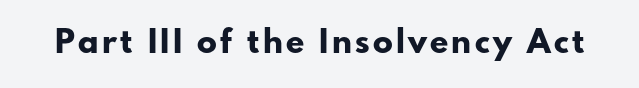
Q: Is the text bold? A: Yes.
Q: Is the text italic (slanted)? A: No, it is upright.
Q: Is the typeface a serif or a sans-serif typeface? A: Sans-serif.
Q: Is the text underlined? A: No.
Q: Width (condensed, normal, or wide)? A: Normal.
Q: Stroke contrast? A: Low.
Q: x-height? A: Small.
Q: Monospaced? A: No.
